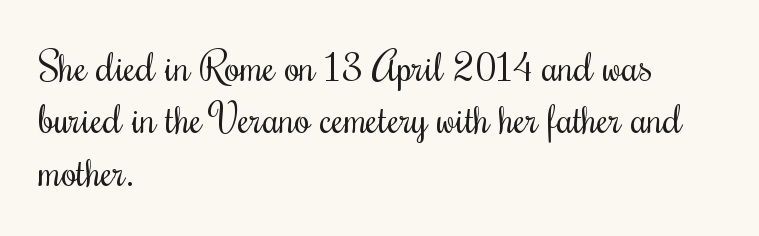
Q: Is the text bold? A: No.
Q: Is the text italic (slanted)? A: Yes.
Q: Is the typeface a serif or a sans-serif typeface? A: Serif.
Q: Is the text underlined? A: No.
Q: How is the paragraph aligned? A: Left-aligned.
Q: Is the spacing between letters normal or unusually wide? A: Normal.
Q: Is the spacing between lines tight, normal or loose? A: Normal.
Q: Width (condensed, normal, or wide)? A: Condensed.
Q: Stroke contrast? A: Medium.
Q: x-height? A: Small.
Q: Monospaced? A: No.
